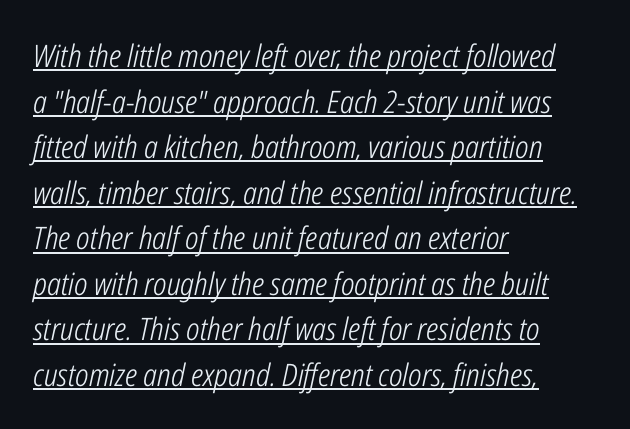
The image shows 31 px light, condensed type, italic (leaning right); set left-aligned, normal line spacing (1.47x), normal letter spacing, underlined; low stroke contrast and a medium x-height.
